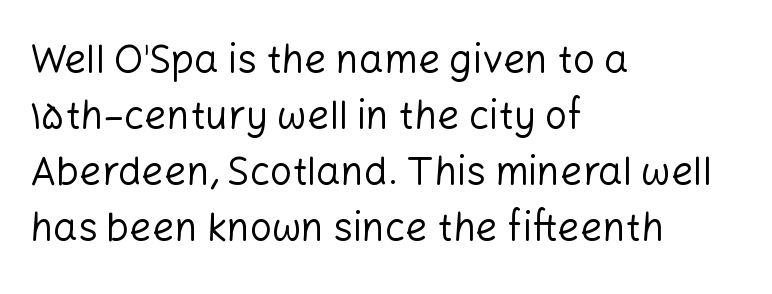
The image shows 39 px regular-weight sans-serif type, upright; set left-aligned, normal line spacing (1.44x), normal letter spacing, not underlined; low stroke contrast and a medium x-height.
